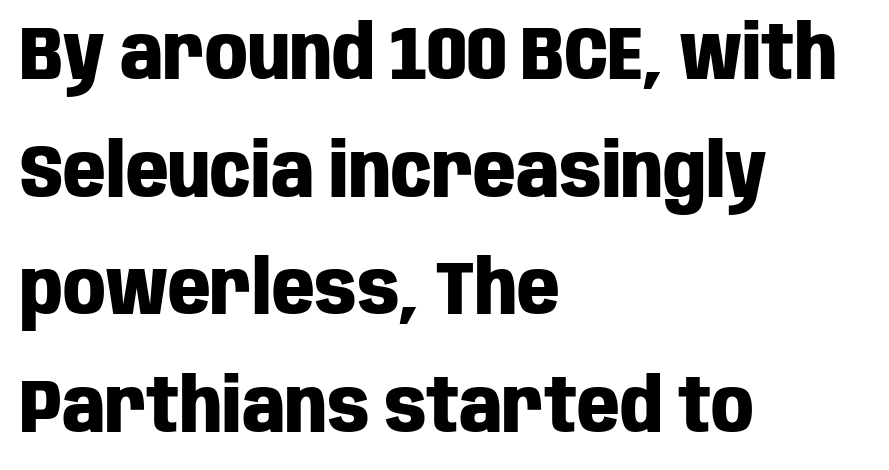
Q: Is the text bold? A: Yes.
Q: Is the text italic (slanted)? A: No, it is upright.
Q: Is the typeface a serif or a sans-serif typeface? A: Sans-serif.
Q: Is the text underlined? A: No.
Q: How is the paragraph aligned? A: Left-aligned.
Q: Is the spacing between letters normal or unusually wide? A: Normal.
Q: Is the spacing between lines tight, normal or loose? A: Normal.
Q: Width (condensed, normal, or wide)? A: Condensed.
Q: Stroke contrast? A: Low.
Q: x-height? A: Large.
Q: Monospaced? A: No.
